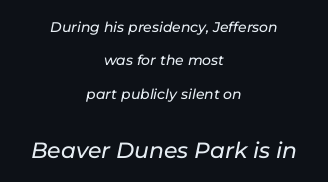
Q: Is the text italic (slanted)? A: Yes, it leans right by about 11 degrees.
Q: Is the text underlined? A: No.
Q: How is the paragraph aligned? A: Centered.
Q: Is the spacing between letters normal or unusually wide? A: Normal.
Q: Is the spacing between lines tight, normal or loose? A: Loose.
Q: Which block of text is set in a larger size, the first (top) or the second (bottom)? A: The second (bottom) one.
